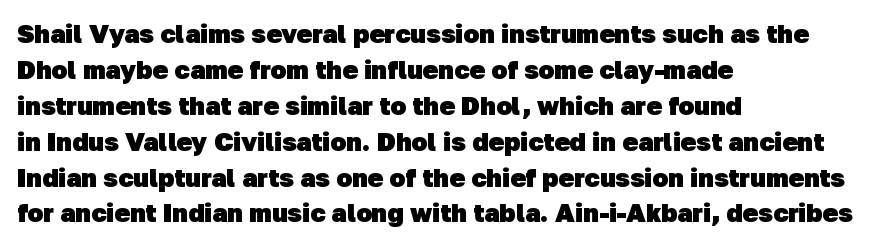
{"bold": "yes", "underline": "no", "align": "left", "line_spacing": "normal", "line_spacing_ratio": 1.38, "letter_spacing": "normal", "letter_spacing_em": 0.0, "glyph_px": 26}
